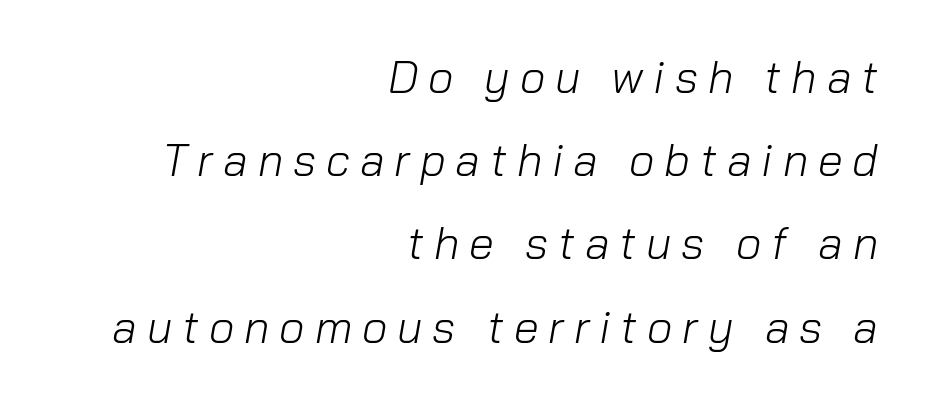
{"italic": "yes", "lean": "right", "slant_degrees": 10, "bold": "no", "weight": "light", "width": "normal", "stroke_contrast": "low", "x_height": "medium", "monospaced": "no", "underline": "no", "align": "right", "line_spacing_ratio": 1.85, "letter_spacing": "wide", "letter_spacing_em": 0.22, "glyph_px": 45}
